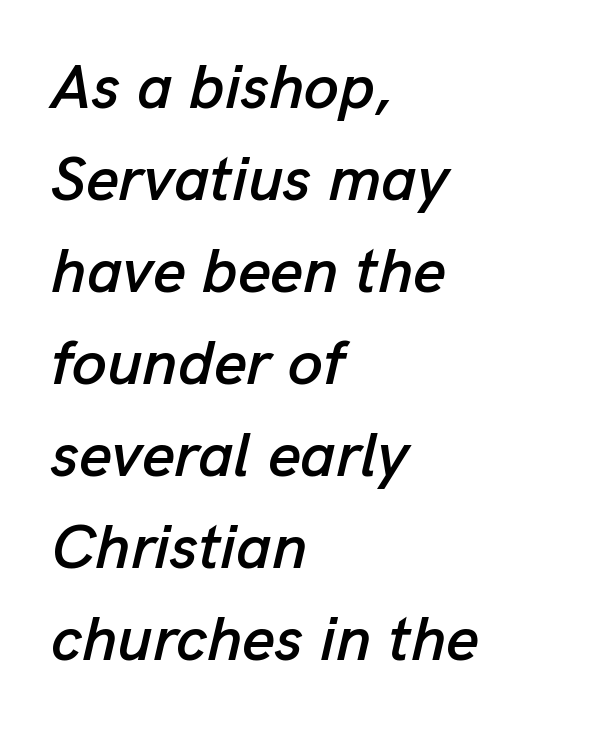
Q: Is the text italic (slanted)? A: Yes, it leans right by about 13 degrees.
Q: Is the text underlined? A: No.
Q: How is the paragraph aligned? A: Left-aligned.
Q: Is the spacing between letters normal or unusually wide? A: Normal.
Q: Is the spacing between lines tight, normal or loose? A: Normal.
Q: Width (condensed, normal, or wide)? A: Normal.
Q: Stroke contrast? A: Low.
Q: x-height? A: Medium.
Q: Monospaced? A: No.
